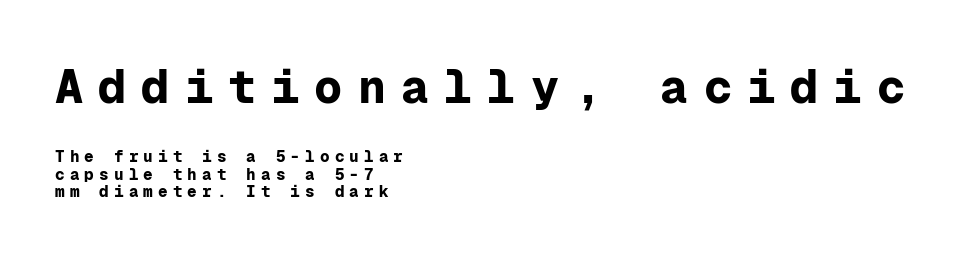
Q: Is the text bold? A: Yes.
Q: Is the text italic (slanted)? A: No, it is upright.
Q: Is the typeface a serif or a sans-serif typeface? A: Sans-serif.
Q: Is the text underlined? A: No.
Q: How is the paragraph aligned? A: Left-aligned.
Q: Is the spacing between letters normal or unusually wide? A: Unusually wide.
Q: Is the spacing between lines tight, normal or loose? A: Tight.
Q: Which block of text is set in a larger size, the first (top) or the second (bottom)? A: The first (top) one.
Q: Width (condensed, normal, or wide)? A: Normal.
Q: Stroke contrast? A: Low.
Q: x-height? A: Medium.
Q: Monospaced? A: Yes.
